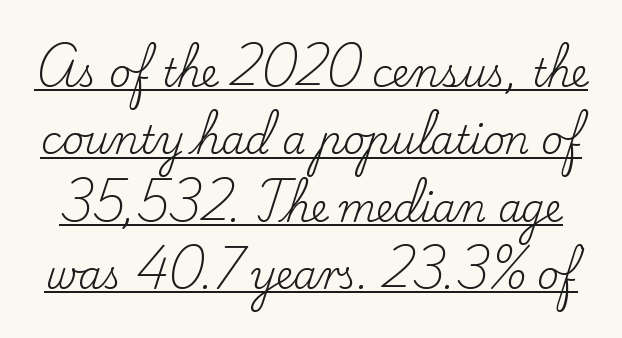
The image shows 38 px regular-weight serif type; set line spacing 1.77x, normal letter spacing, underlined; low stroke contrast and a small x-height.
